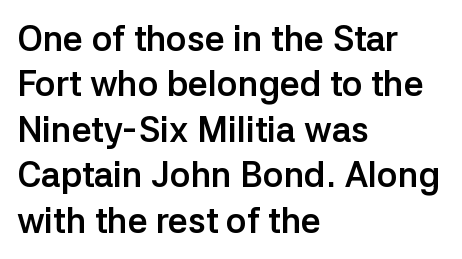
{"serif": "no", "italic": "no", "bold": "yes", "weight": "semibold", "width": "normal", "stroke_contrast": "low", "x_height": "medium", "monospaced": "no", "underline": "no", "align": "left", "line_spacing": "normal", "line_spacing_ratio": 1.3, "letter_spacing": "normal", "letter_spacing_em": 0.0, "glyph_px": 35}
